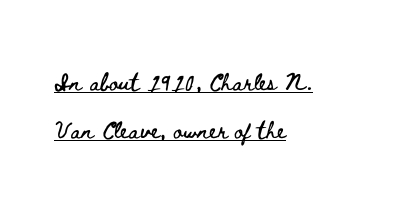
If you measured baseline to baseline, you'd find a long distance. If you drew a ruler down the left edge, every line would touch it. Compared with undecorated copy, this sample adds a rule below the words.
